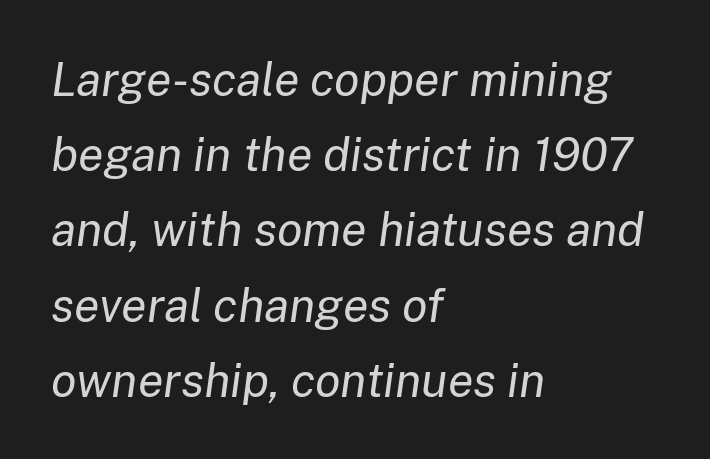
The image shows 47 px regular-weight type, italic (leaning right); set left-aligned, normal line spacing (1.6x), normal letter spacing, not underlined; low stroke contrast and a medium x-height.
